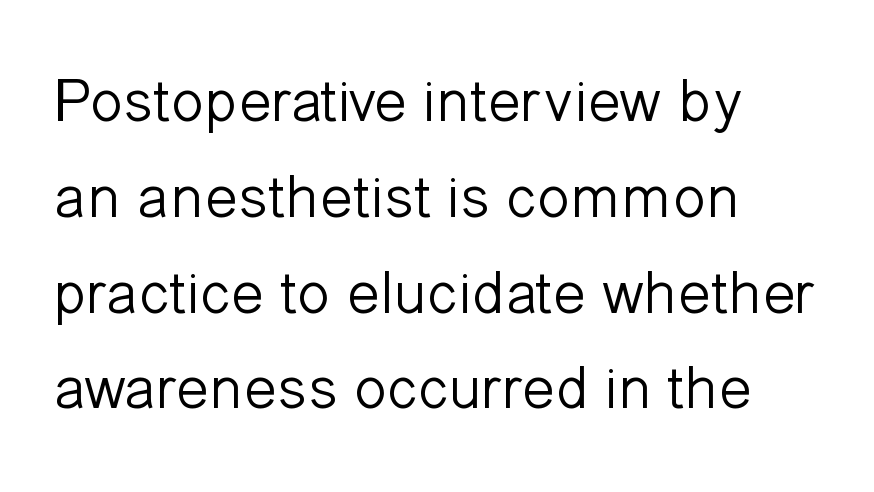
Q: Is the text bold? A: No.
Q: Is the text italic (slanted)? A: No, it is upright.
Q: Is the typeface a serif or a sans-serif typeface? A: Sans-serif.
Q: Is the text underlined? A: No.
Q: How is the paragraph aligned? A: Left-aligned.
Q: Is the spacing between letters normal or unusually wide? A: Normal.
Q: Is the spacing between lines tight, normal or loose? A: Normal.
Q: Width (condensed, normal, or wide)? A: Normal.
Q: Stroke contrast? A: Low.
Q: x-height? A: Medium.
Q: Monospaced? A: No.
